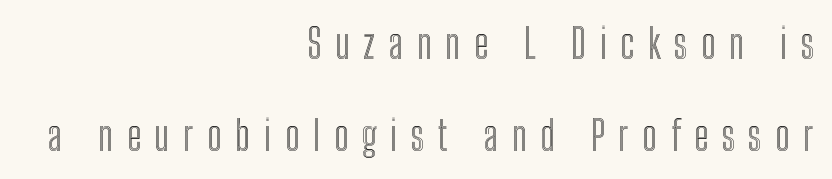
The rendering uses natural spacing where letterforms have individual widths. Which margin do the lines hug? The right one — the left edge is uneven. Loosely led — the rows are spread out. Notice how the stems are strictly vertical — no italics here. This rendering features lettering with no underline. Tracking here is generous; glyphs stand well apart from one another.
